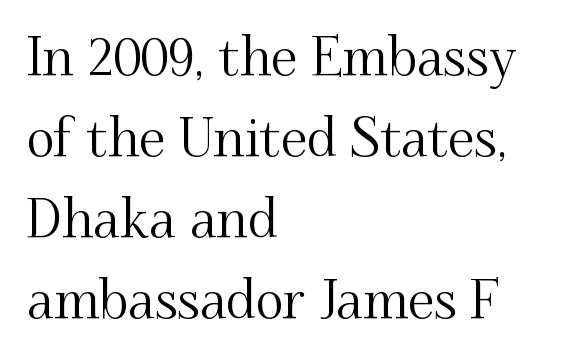
{"serif": "yes", "italic": "no", "width": "normal", "stroke_contrast": "medium", "x_height": "small", "monospaced": "no", "underline": "no", "align": "left", "line_spacing": "normal", "line_spacing_ratio": 1.53, "letter_spacing": "normal", "letter_spacing_em": 0.0, "glyph_px": 53}
